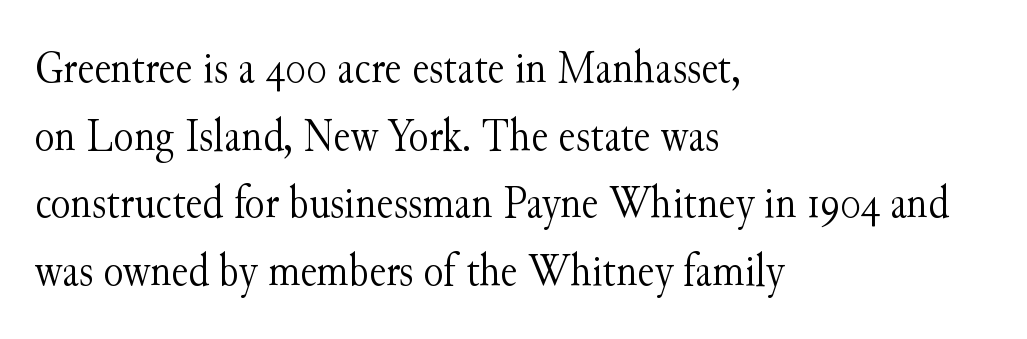
No italicization has been applied; the sample stays upright. The tracking reads as untouched default to a designer's eye. Weight class: somewhere from thin through regular. Bare-footed words on every line. Each letter keeps its own natural width here, so spacing adapts to shape. Does the copy run flush right? No — it runs flush left.
